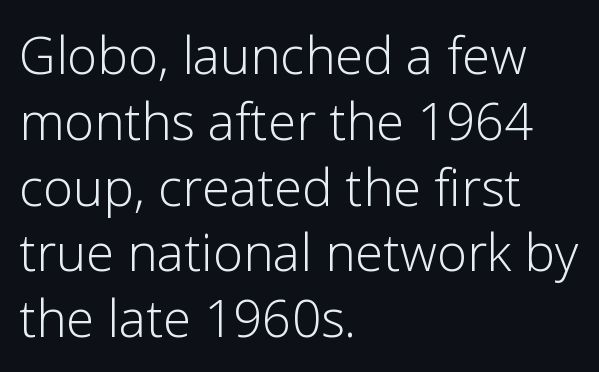
{"serif": "no", "italic": "no", "bold": "no", "weight": "light", "width": "normal", "stroke_contrast": "low", "x_height": "medium", "monospaced": "no", "underline": "no", "align": "left", "line_spacing": "normal", "line_spacing_ratio": 1.29, "letter_spacing": "normal", "letter_spacing_em": 0.0, "glyph_px": 51}
